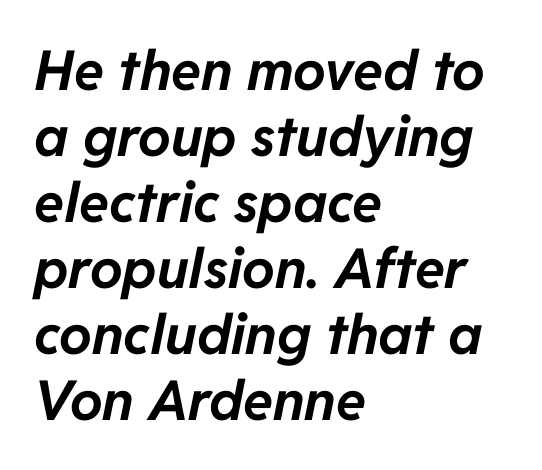
Is the type slanted? Yes — the strokes lean at a clear angle. Between one letter and the next there's only the usual sliver of space. Look at the stroke-to-counter ratio: heavy, a bold. Honestly, there is no underline to notice here at all. You could not count columns in this text — the font is proportionally spaced.
